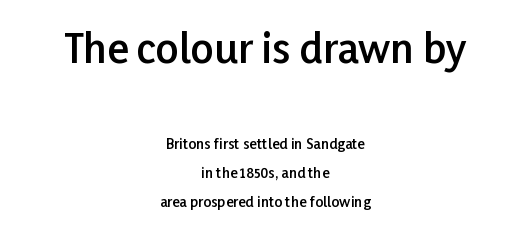
{"serif": "no", "italic": "no", "bold": "semi", "weight": "semibold", "width": "normal", "stroke_contrast": "low", "x_height": "medium", "monospaced": "no", "underline": "no", "align": "center", "line_spacing": "loose", "line_spacing_ratio": 2.06, "letter_spacing": "normal", "letter_spacing_em": 0.0, "larger_block": "first", "size_ratio": 2.86, "glyph_px": 40}
